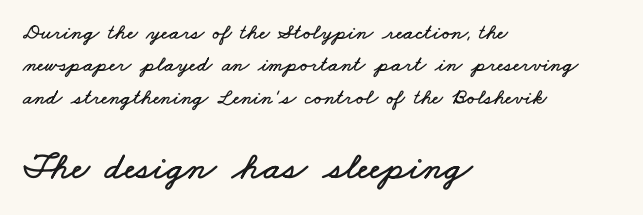
Top chunk: small. Bottom chunk: large. Inter-character spacing is left at the font's built-in metrics. Evenly set lines give the paragraph a standard silhouette. A clean baseline with only descenders dipping below it. Looks like regular typesetting: each glyph gets only the width it needs. The setting favours the left margin, as ordinary paragraphs usually do.
